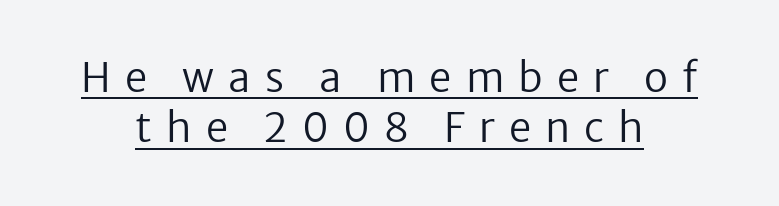
Q: Is the text bold? A: No.
Q: Is the text italic (slanted)? A: No, it is upright.
Q: Is the typeface a serif or a sans-serif typeface? A: Sans-serif.
Q: Is the text underlined? A: Yes.
Q: How is the paragraph aligned? A: Centered.
Q: Is the spacing between letters normal or unusually wide? A: Unusually wide.
Q: Is the spacing between lines tight, normal or loose? A: Normal.
Q: Width (condensed, normal, or wide)? A: Normal.
Q: Stroke contrast? A: Low.
Q: x-height? A: Medium.
Q: Monospaced? A: No.
